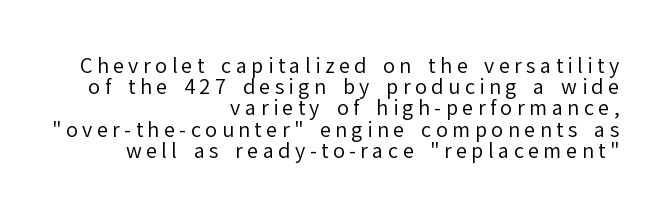
{"italic": "no", "bold": "no", "underline": "no", "align": "right", "line_spacing": "tight", "line_spacing_ratio": 1.06, "letter_spacing": "wide", "letter_spacing_em": 0.22, "glyph_px": 20}
